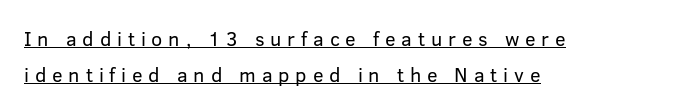
Q: Is the text bold? A: No.
Q: Is the text italic (slanted)? A: No, it is upright.
Q: Is the text underlined? A: Yes.
Q: How is the paragraph aligned? A: Left-aligned.
Q: Is the spacing between letters normal or unusually wide? A: Unusually wide.
